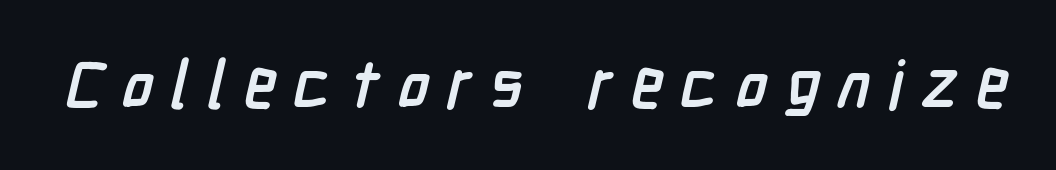
Think of a printed novel: that variable character pitch is what you see here. Inter-character spacing is expanded well beyond the font's built-in metrics. Pretty heavy lettering here — definitely bold. The passage shown is typeset with a sans-serif family. Beneath every word, the page is bare.
